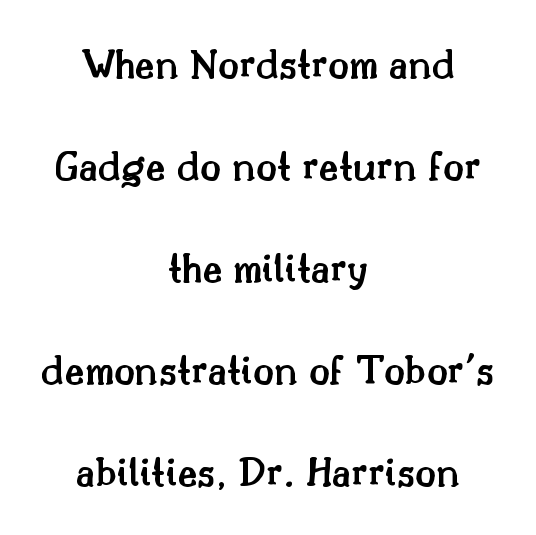
Q: Is the text bold? A: Semi-bold.
Q: Is the text italic (slanted)? A: No, it is upright.
Q: Is the typeface a serif or a sans-serif typeface? A: Serif.
Q: Is the text underlined? A: No.
Q: How is the paragraph aligned? A: Centered.
Q: Is the spacing between letters normal or unusually wide? A: Normal.
Q: Is the spacing between lines tight, normal or loose? A: Loose.
Q: Width (condensed, normal, or wide)? A: Normal.
Q: Stroke contrast? A: Medium.
Q: x-height? A: Small.
Q: Monospaced? A: No.
